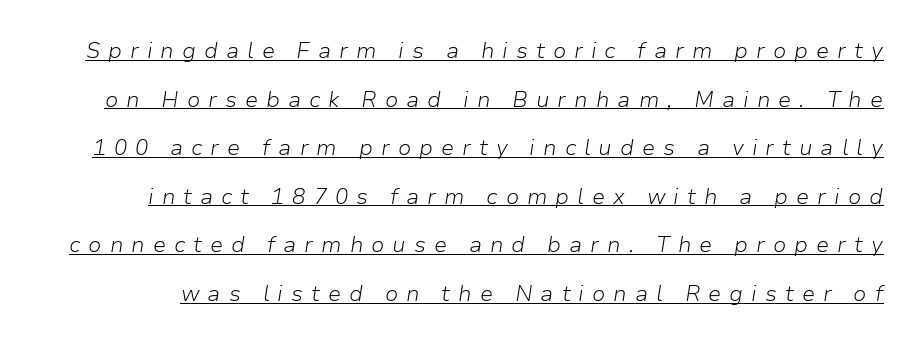
The image shows 22 px text type, italic (leaning right); set loose line spacing (2.21x), unusually wide letter spacing (+0.36 em), underlined.
